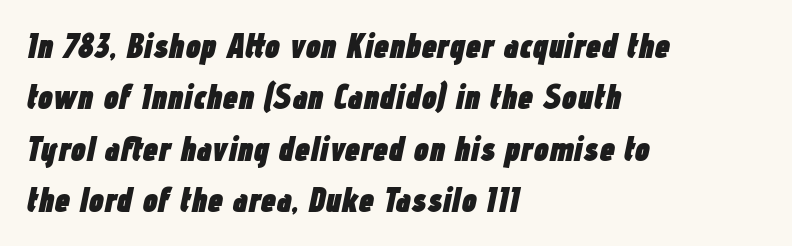
{"italic": "yes", "lean": "right", "slant_degrees": 12, "bold": "yes", "weight": "heavy", "width": "condensed", "stroke_contrast": "low", "x_height": "medium", "monospaced": "no", "underline": "no", "align": "left", "line_spacing": "normal", "line_spacing_ratio": 1.51, "letter_spacing": "normal", "letter_spacing_em": 0.0, "glyph_px": 34}
